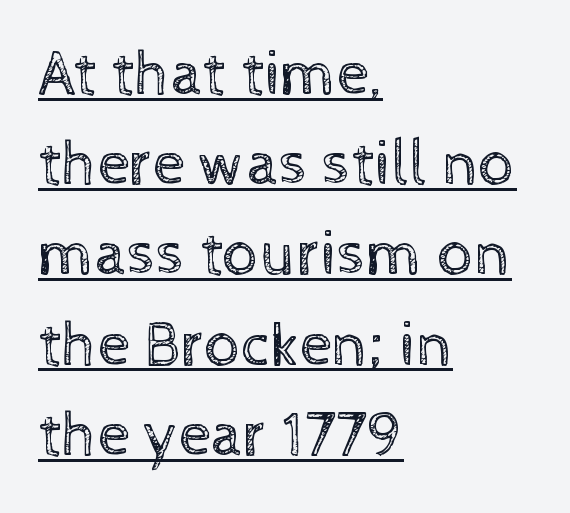
Q: Is the text bold? A: No.
Q: Is the text italic (slanted)? A: No, it is upright.
Q: Is the text underlined? A: Yes.
Q: How is the paragraph aligned? A: Left-aligned.
Q: Is the spacing between letters normal or unusually wide? A: Normal.
Q: Is the spacing between lines tight, normal or loose? A: Normal.
Q: Width (condensed, normal, or wide)? A: Normal.
Q: x-height? A: Medium.
Q: Monospaced? A: No.
